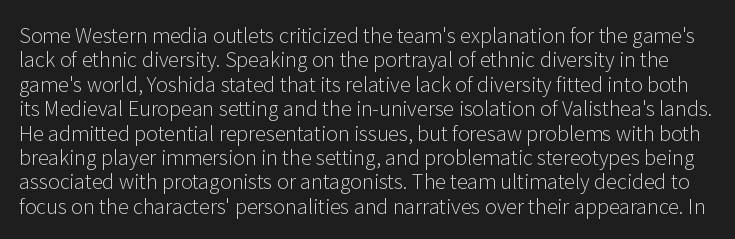
Q: Is the text bold? A: No.
Q: Is the text italic (slanted)? A: No, it is upright.
Q: Is the text underlined? A: No.
Q: Is the spacing between letters normal or unusually wide? A: Normal.
